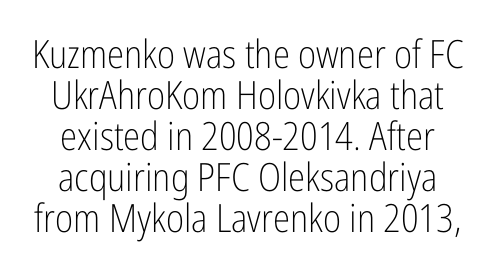
Q: Is the text bold? A: No.
Q: Is the text italic (slanted)? A: No, it is upright.
Q: Is the typeface a serif or a sans-serif typeface? A: Sans-serif.
Q: Is the text underlined? A: No.
Q: Is the spacing between letters normal or unusually wide? A: Normal.
Q: Is the spacing between lines tight, normal or loose? A: Tight.
Q: Width (condensed, normal, or wide)? A: Condensed.
Q: Stroke contrast? A: Low.
Q: x-height? A: Medium.
Q: Monospaced? A: No.
